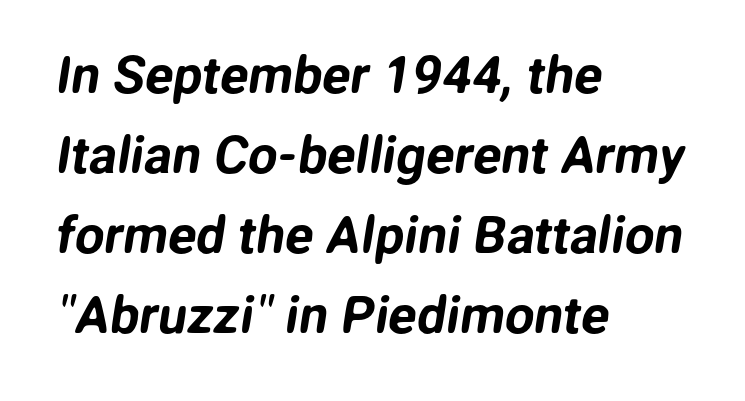
Look at the bottom of the vertical strokes: they stop flat, with no serifs. Reading down the block, your eye returns to a fixed left position each line. The glyphs are unaccompanied by any horizontal stroke below them. Caption: standard tracking, unaltered. The passage shown is typed in a proportional face where columns would drift. The designer left line spacing at the default.
